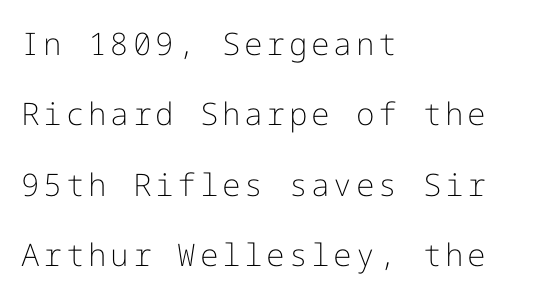
The image shows 31 px light sans-serif type, upright; set left-aligned, loose line spacing (2.27x), not underlined; low stroke contrast and a medium x-height.
